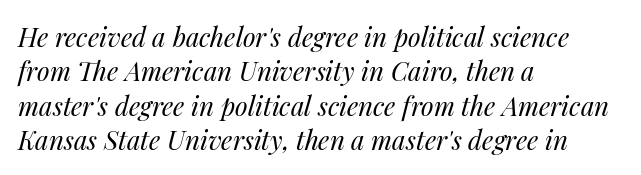
In terms of posture, this sample is oblique. Does the leading feel generous? No, just average. The specimen omits any rule beneath the text block's lines. Reading down the block, your eye returns to a fixed left position each line.
